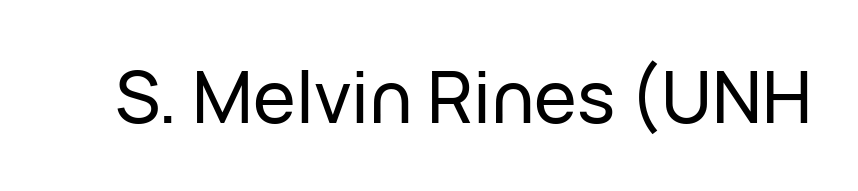
{"serif": "no", "italic": "no", "width": "normal", "stroke_contrast": "low", "x_height": "medium", "monospaced": "no", "underline": "no", "letter_spacing": "normal", "letter_spacing_em": 0.0, "glyph_px": 72}
